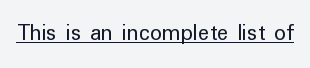
{"italic": "no", "bold": "no", "underline": "yes", "letter_spacing": "normal", "letter_spacing_em": 0.0, "glyph_px": 24}
